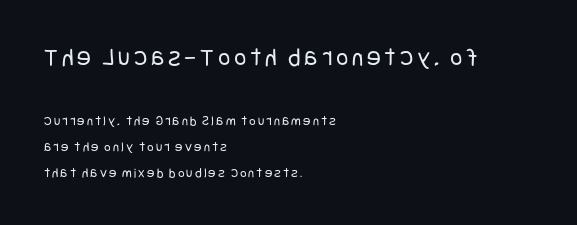
Q: Is the text bold? A: No.
Q: Is the text italic (slanted)? A: No, it is upright.
Q: Is the text underlined? A: No.
Q: How is the paragraph aligned? A: Left-aligned.
Q: Which block of text is set in a larger size, the first (top) or the second (bottom)? A: The first (top) one.
